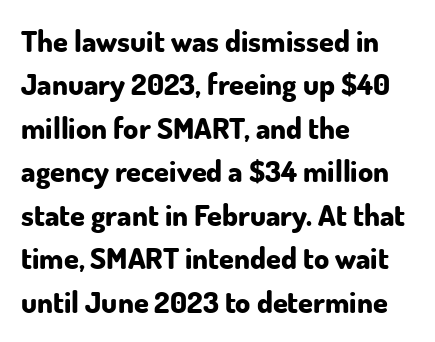
Nobody drew a line under any word here. The setting favours the left margin, as ordinary paragraphs usually do. This sample has the flowing, uneven cadence of proportional lettering. Look at the stroke-to-counter ratio: heavy, a bold.
